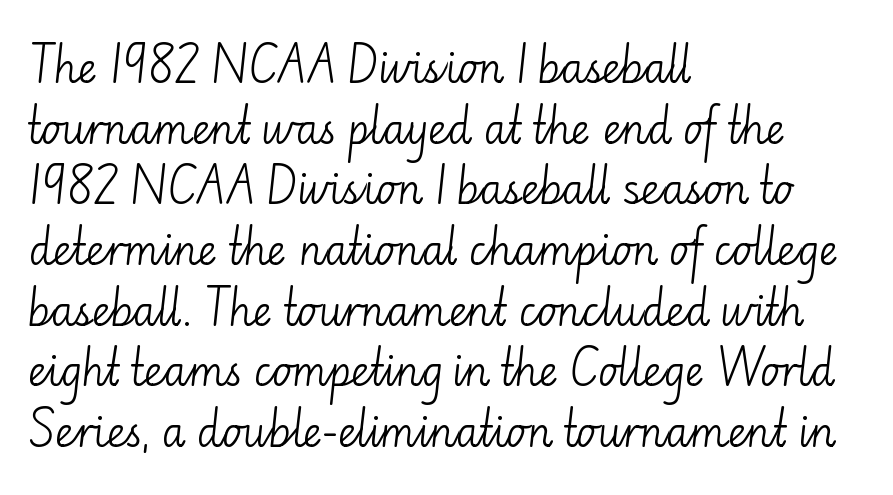
The image shows 41 px light sans-serif type; set left-aligned, normal line spacing (1.48x), normal letter spacing, not underlined; low stroke contrast and a small x-height.
